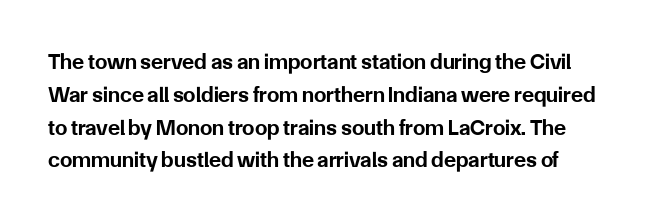
The image shows 22 px bold type, upright; set normal line spacing (1.49x), normal letter spacing, not underlined.
